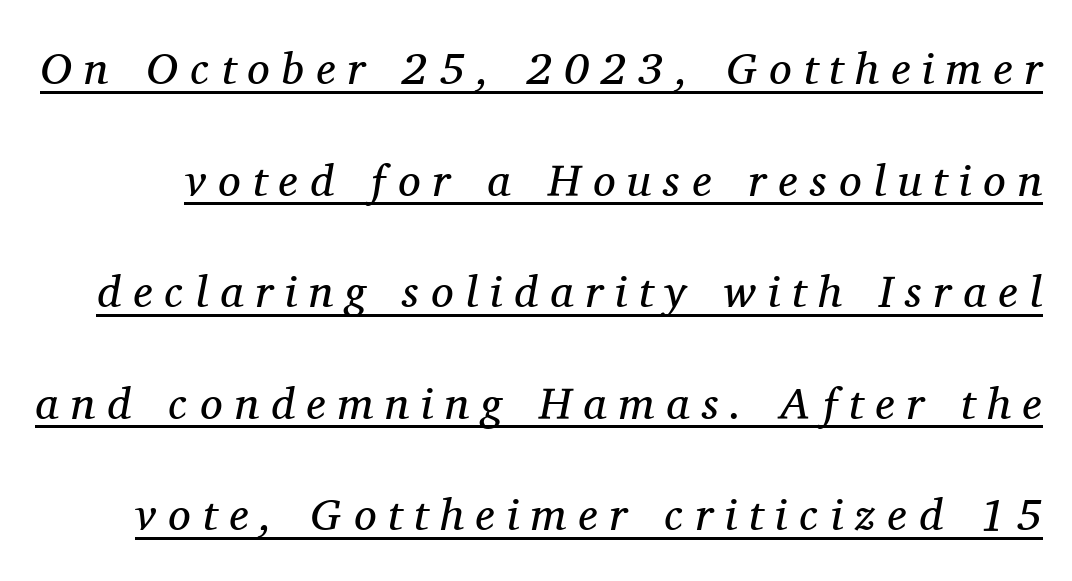
Honestly, the underline is the first thing you notice here. Do the characters align in a grid? No, the font is proportional. Short note: letters widely spaced. Summary of weight: not heavy and not bold. Loosely led — the rows are spread out. Slant detected: the letters are inclined.
